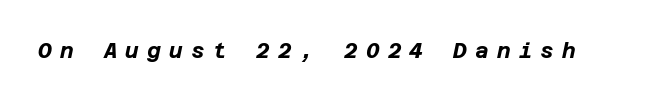
{"italic": "yes", "lean": "right", "slant_degrees": 12, "bold": "yes", "underline": "no", "letter_spacing": "wide", "letter_spacing_em": 0.39, "glyph_px": 21}
